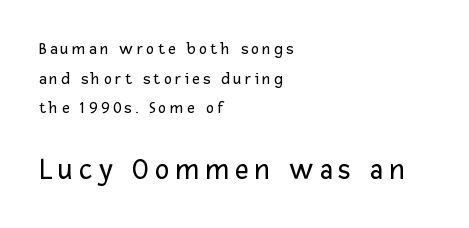
{"serif": "no", "italic": "no", "bold": "no", "weight": "regular", "width": "normal", "stroke_contrast": "low", "x_height": "medium", "monospaced": "no", "underline": "no", "align": "left", "line_spacing_ratio": 1.75, "letter_spacing": "wide", "letter_spacing_em": 0.2, "larger_block": "second", "size_ratio": 1.76, "glyph_px": 30}
